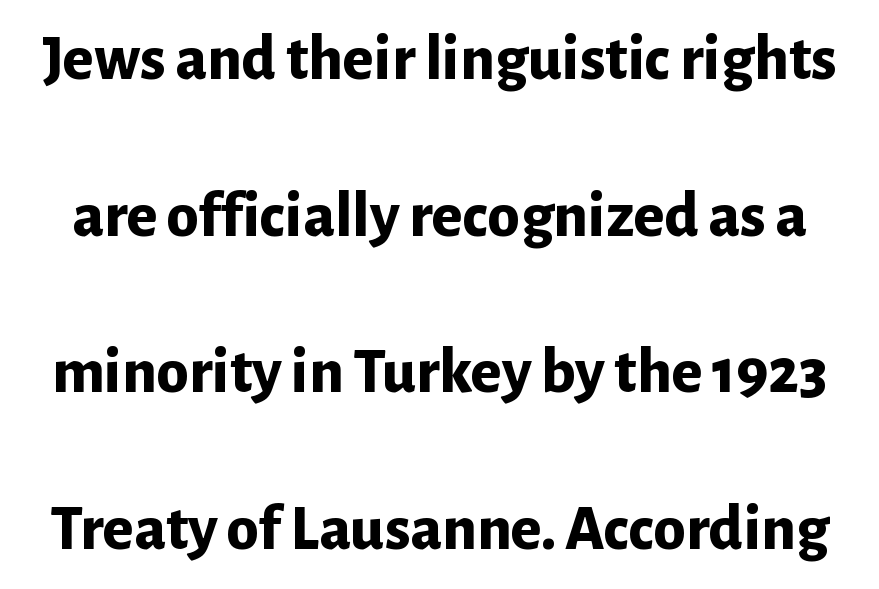
{"serif": "no", "italic": "no", "bold": "yes", "weight": "bold", "width": "normal", "stroke_contrast": "low", "x_height": "medium", "monospaced": "no", "underline": "no", "line_spacing": "loose", "line_spacing_ratio": 2.41, "letter_spacing": "normal", "letter_spacing_em": 0.0, "glyph_px": 65}
